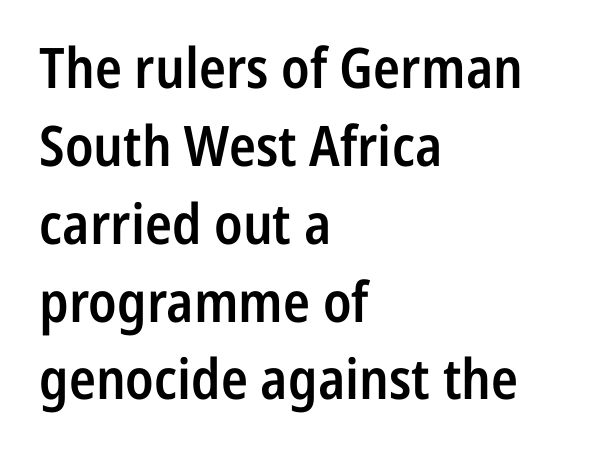
Q: Is the text bold? A: Semi-bold.
Q: Is the text italic (slanted)? A: No, it is upright.
Q: Is the typeface a serif or a sans-serif typeface? A: Sans-serif.
Q: Is the text underlined? A: No.
Q: How is the paragraph aligned? A: Left-aligned.
Q: Is the spacing between letters normal or unusually wide? A: Normal.
Q: Is the spacing between lines tight, normal or loose? A: Normal.
Q: Width (condensed, normal, or wide)? A: Condensed.
Q: Stroke contrast? A: Low.
Q: x-height? A: Medium.
Q: Monospaced? A: No.
